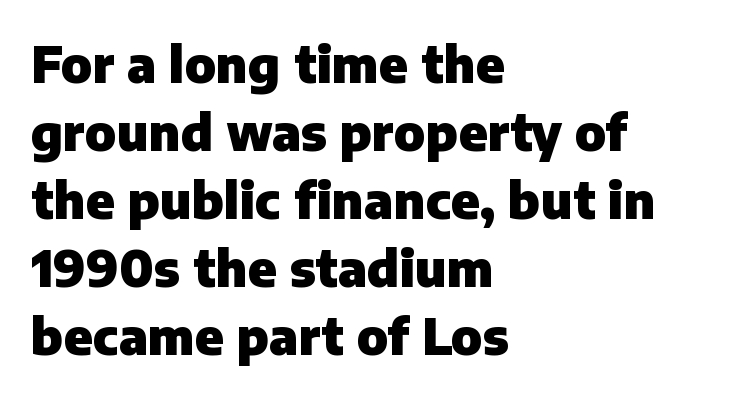
{"serif": "no", "italic": "no", "bold": "yes", "weight": "heavy", "width": "normal", "stroke_contrast": "low", "x_height": "medium", "monospaced": "no", "underline": "no", "align": "left", "line_spacing": "normal", "line_spacing_ratio": 1.36, "letter_spacing": "normal", "letter_spacing_em": 0.0, "glyph_px": 50}
